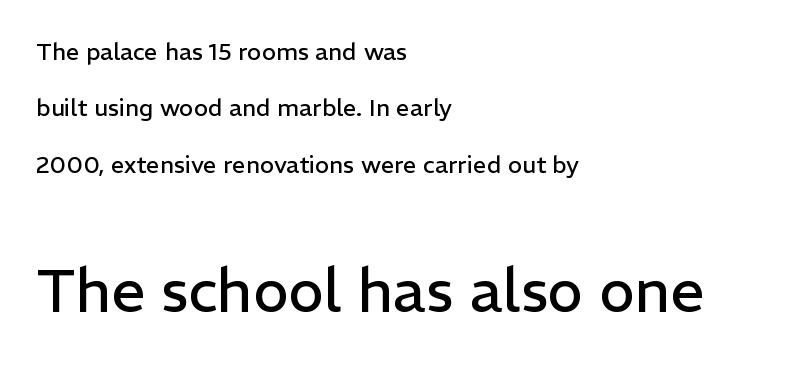
In this sample the second text group is rendered at the bigger scale. Students, observe: this is what heavily led, spacious text looks like. Is the type heavy? It reads as light-to-regular instead. Is this a fixed-width face? No — the glyphs have proportional, varying widths. This sample uses plain, unmodified letter spacing. Posture: straight, roman, zero tilt.
